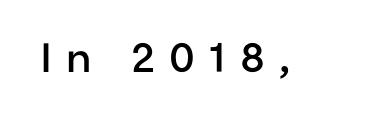
{"serif": "no", "italic": "no", "bold": "semi", "weight": "semibold", "width": "normal", "stroke_contrast": "low", "x_height": "medium", "monospaced": "no", "underline": "no", "letter_spacing": "wide", "letter_spacing_em": 0.35, "glyph_px": 41}
